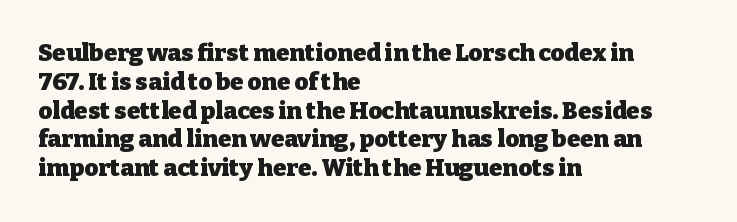
Q: Is the text bold? A: Yes.
Q: Is the text italic (slanted)? A: No, it is upright.
Q: Is the text underlined? A: No.
Q: How is the paragraph aligned? A: Left-aligned.
Q: Is the spacing between letters normal or unusually wide? A: Normal.
